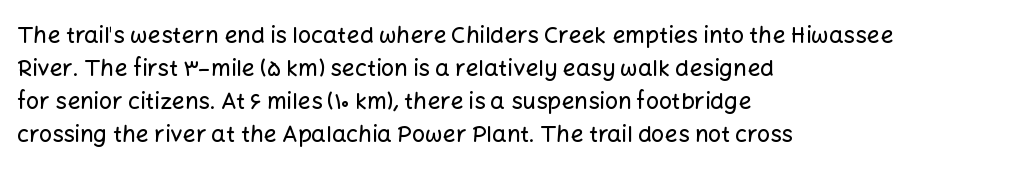
The block of text has a typical density, with ordinary space between rows. Tracking here is standard; glyphs follow each other at the usual distance. The strip under each line holds only bare page. The lettering holds an erect, upright posture throughout. Teacher's note: observe the even left margin — that is flush-left alignment.
